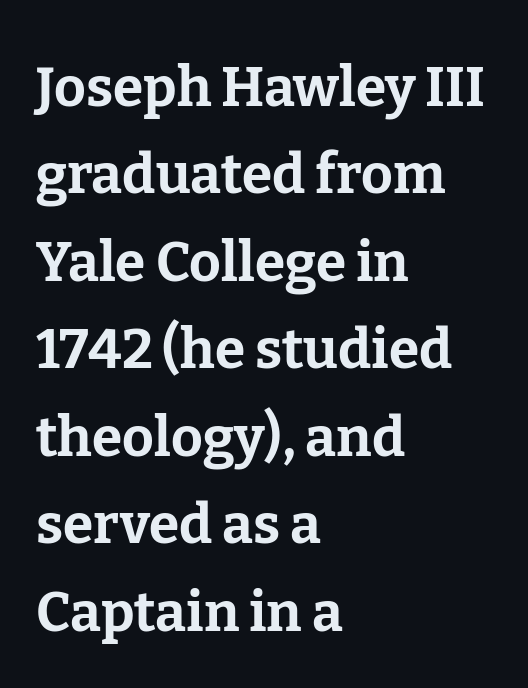
{"serif": "yes", "italic": "no", "bold": "yes", "weight": "bold", "width": "normal", "stroke_contrast": "low", "x_height": "medium", "monospaced": "no", "underline": "no", "align": "left", "line_spacing": "normal", "line_spacing_ratio": 1.59, "letter_spacing": "normal", "letter_spacing_em": 0.0, "glyph_px": 55}
